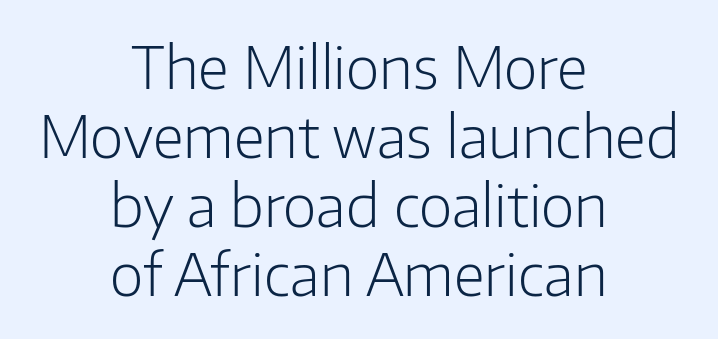
The image shows 58 px light sans-serif type, upright; set centered, line spacing 1.19x, normal letter spacing, not underlined; low stroke contrast and a medium x-height.
